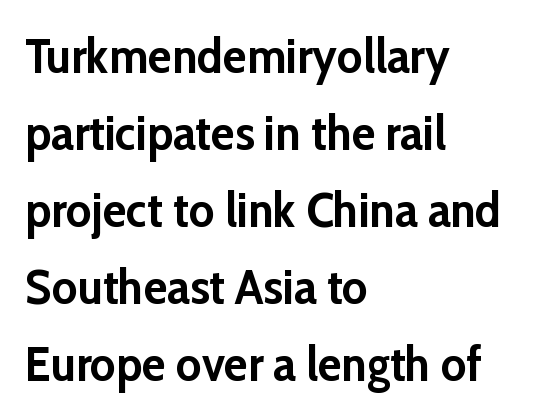
{"serif": "no", "italic": "no", "bold": "yes", "weight": "semibold", "width": "normal", "stroke_contrast": "low", "x_height": "medium", "monospaced": "no", "underline": "no", "align": "left", "line_spacing": "normal", "line_spacing_ratio": 1.57, "letter_spacing": "normal", "letter_spacing_em": 0.0, "glyph_px": 49}
